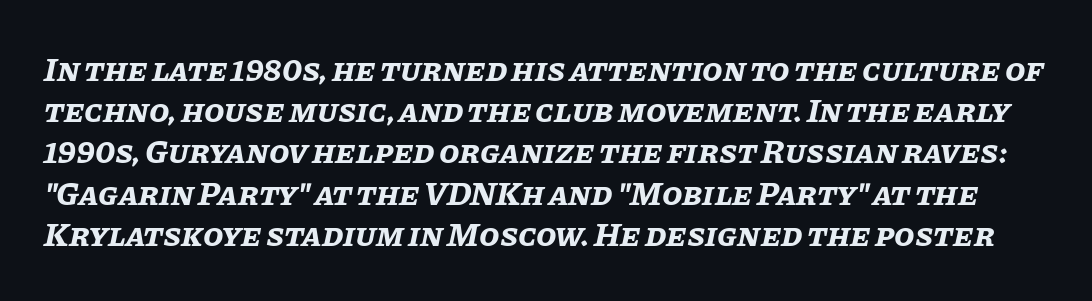
The image shows 33 px bold type, italic (leaning right); set normal line spacing (1.25x), normal letter spacing, not underlined; low stroke contrast and a large x-height.
